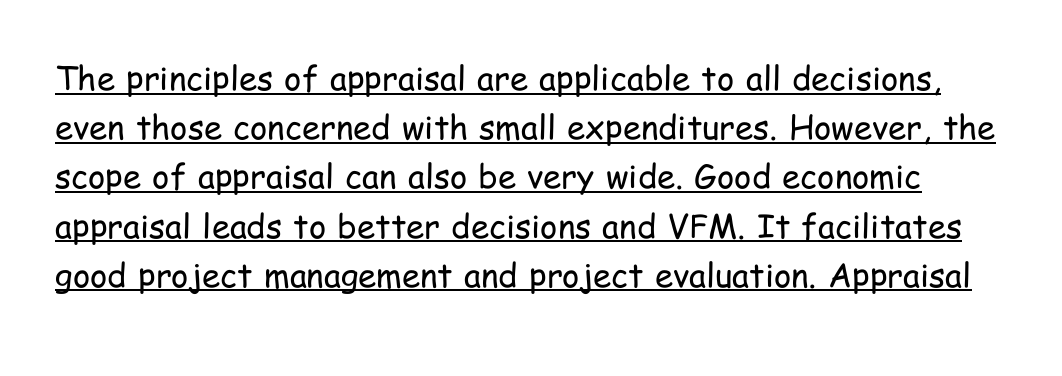
Q: Is the text bold? A: No.
Q: Is the text italic (slanted)? A: No, it is upright.
Q: Is the typeface a serif or a sans-serif typeface? A: Sans-serif.
Q: Is the text underlined? A: Yes.
Q: Is the spacing between letters normal or unusually wide? A: Normal.
Q: Is the spacing between lines tight, normal or loose? A: Normal.
Q: Width (condensed, normal, or wide)? A: Condensed.
Q: Stroke contrast? A: Low.
Q: x-height? A: Medium.
Q: Monospaced? A: No.
